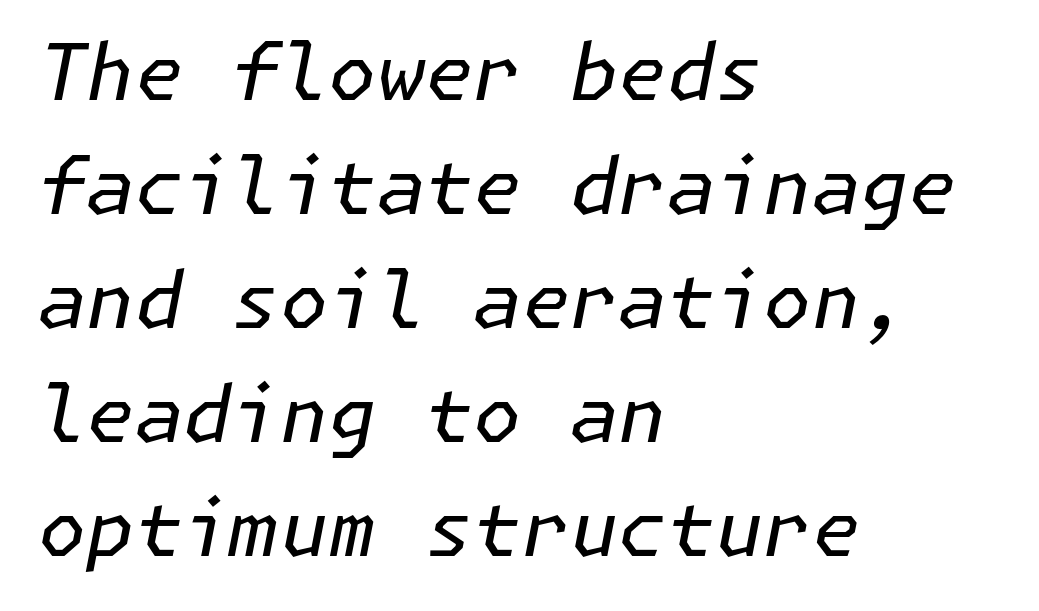
The space between consecutive lines is moderate. Rendered with sloped, italic letterforms. Where is the straight margin? On the left. The weight tops out at a normal text grade. What stands out about the letter spacing? Nothing — it is the standard amount.
